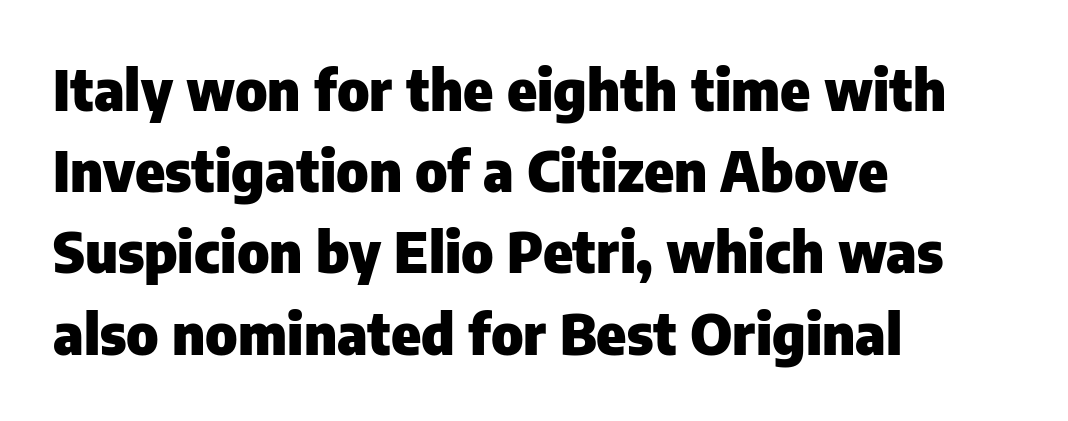
The image shows 56 px heavy sans-serif type, upright; set left-aligned, normal line spacing (1.45x), normal letter spacing, not underlined; low stroke contrast and a medium x-height.
